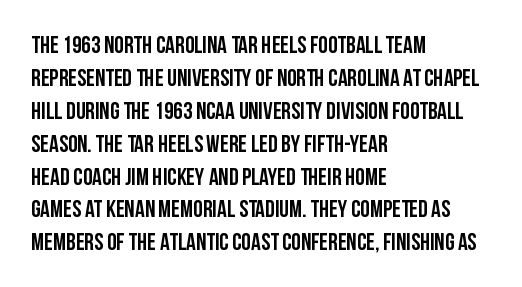
Q: Is the text italic (slanted)? A: No, it is upright.
Q: Is the text underlined? A: No.
Q: How is the paragraph aligned? A: Left-aligned.
Q: Is the spacing between letters normal or unusually wide? A: Normal.
Q: Is the spacing between lines tight, normal or loose? A: Normal.
